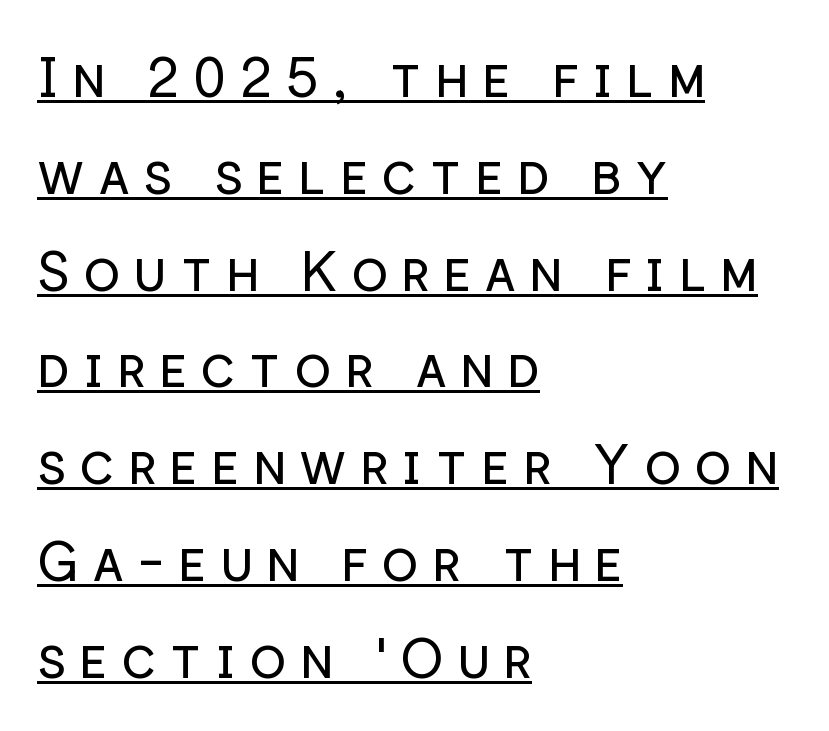
{"serif": "no", "italic": "no", "bold": "no", "weight": "regular", "width": "normal", "stroke_contrast": "low", "x_height": "medium", "monospaced": "no", "underline": "yes", "align": "left", "line_spacing_ratio": 1.76, "letter_spacing": "wide", "letter_spacing_em": 0.24, "glyph_px": 55}
